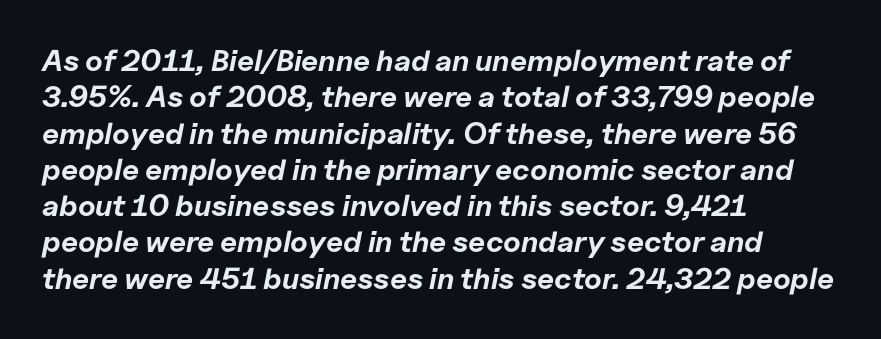
{"italic": "yes", "lean": "right", "slant_degrees": 11, "bold": "yes", "weight": "bold", "width": "normal", "stroke_contrast": "low", "x_height": "medium", "monospaced": "no", "underline": "no", "align": "left", "line_spacing_ratio": 1.21, "letter_spacing": "normal", "letter_spacing_em": 0.0, "glyph_px": 30}
